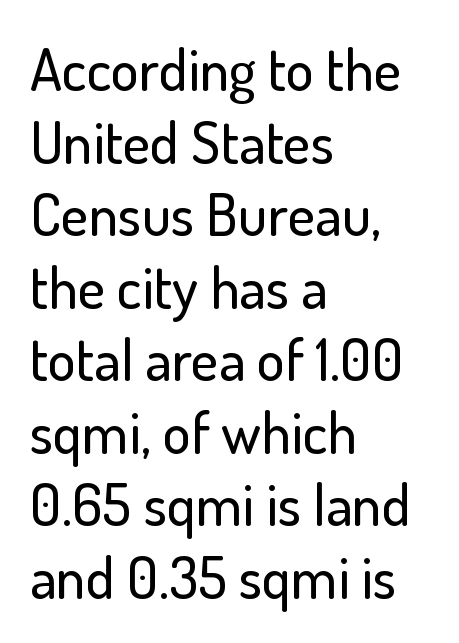
{"serif": "no", "italic": "no", "width": "normal", "stroke_contrast": "low", "x_height": "small", "monospaced": "no", "underline": "no", "align": "left", "line_spacing_ratio": 1.23, "letter_spacing": "normal", "letter_spacing_em": 0.0, "glyph_px": 59}
